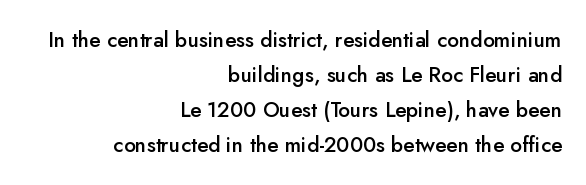
Q: Is the text bold? A: Semi-bold.
Q: Is the text italic (slanted)? A: No, it is upright.
Q: Is the text underlined? A: No.
Q: How is the paragraph aligned? A: Right-aligned.
Q: Is the spacing between letters normal or unusually wide? A: Normal.
Q: Is the spacing between lines tight, normal or loose? A: Normal.
